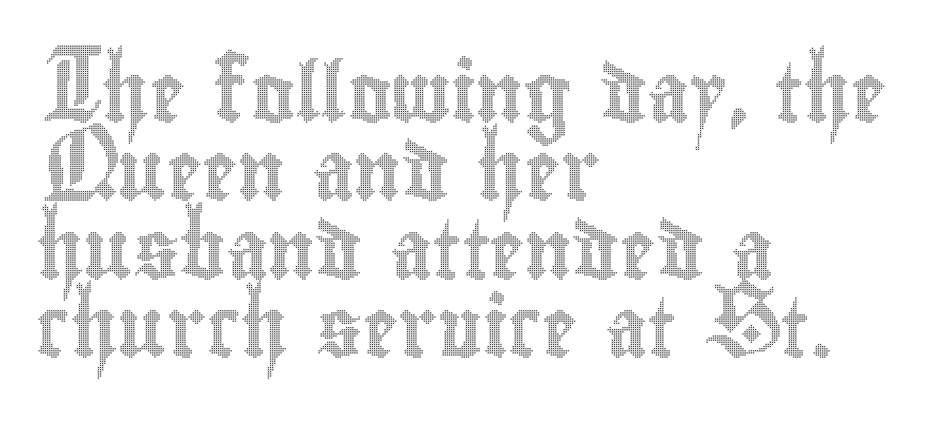
Q: Is the text italic (slanted)? A: No, it is upright.
Q: Is the text underlined? A: No.
Q: How is the paragraph aligned? A: Left-aligned.
Q: Is the spacing between letters normal or unusually wide? A: Normal.
Q: Is the spacing between lines tight, normal or loose? A: Normal.
Q: Width (condensed, normal, or wide)? A: Condensed.
Q: x-height? A: Small.
Q: Monospaced? A: No.
